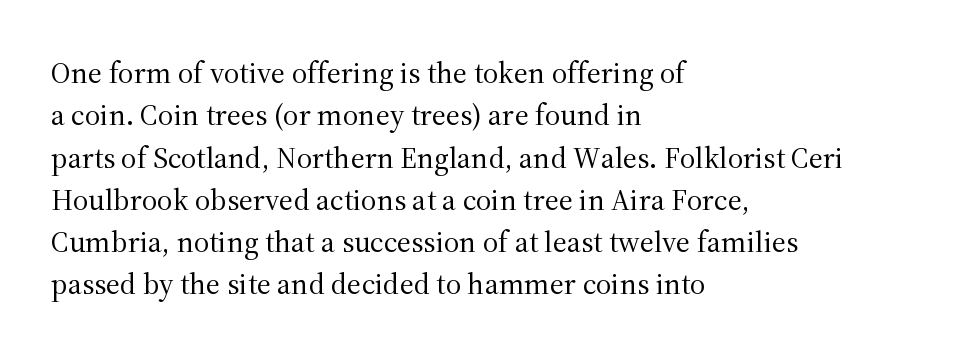
Q: Is the text bold? A: No.
Q: Is the text italic (slanted)? A: No, it is upright.
Q: Is the typeface a serif or a sans-serif typeface? A: Serif.
Q: Is the text underlined? A: No.
Q: How is the paragraph aligned? A: Left-aligned.
Q: Is the spacing between letters normal or unusually wide? A: Normal.
Q: Is the spacing between lines tight, normal or loose? A: Normal.
Q: Width (condensed, normal, or wide)? A: Normal.
Q: Stroke contrast? A: Medium.
Q: x-height? A: Medium.
Q: Monospaced? A: No.
